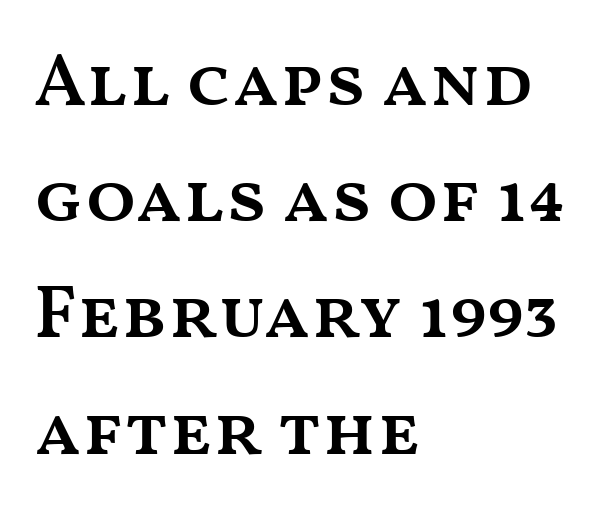
Q: Is the text bold? A: Semi-bold.
Q: Is the text italic (slanted)? A: No, it is upright.
Q: Is the text underlined? A: No.
Q: How is the paragraph aligned? A: Left-aligned.
Q: Is the spacing between letters normal or unusually wide? A: Normal.
Q: Is the spacing between lines tight, normal or loose? A: Normal.
Q: Width (condensed, normal, or wide)? A: Wide.
Q: Stroke contrast? A: Medium.
Q: x-height? A: Medium.
Q: Monospaced? A: No.
